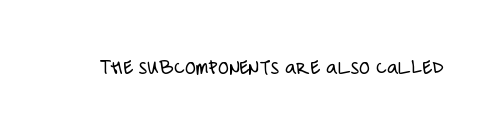
The image shows 22 px text type, upright; set normal letter spacing, not underlined.
